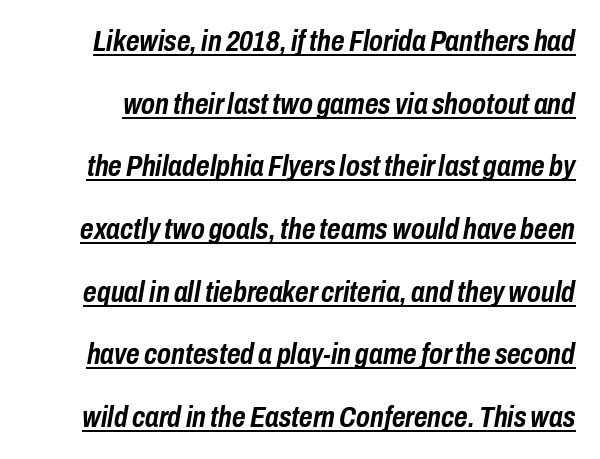
Q: Is the text bold? A: Yes.
Q: Is the text italic (slanted)? A: Yes, it leans right by about 10 degrees.
Q: Is the text underlined? A: Yes.
Q: Is the spacing between letters normal or unusually wide? A: Normal.
Q: Is the spacing between lines tight, normal or loose? A: Loose.
Q: Width (condensed, normal, or wide)? A: Condensed.
Q: Stroke contrast? A: Low.
Q: x-height? A: Medium.
Q: Monospaced? A: No.
